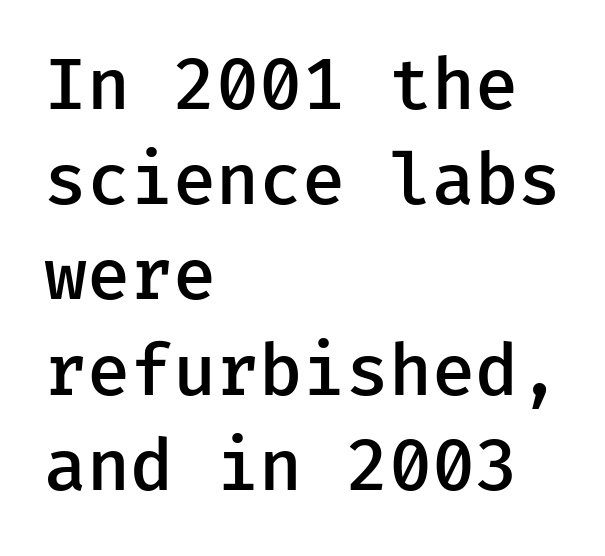
{"serif": "no", "italic": "no", "bold": "semi", "weight": "semibold", "width": "normal", "stroke_contrast": "low", "x_height": "medium", "underline": "no", "align": "left", "line_spacing": "normal", "line_spacing_ratio": 1.36, "letter_spacing": "normal", "letter_spacing_em": 0.0, "glyph_px": 70}
